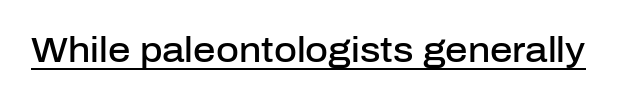
The specimen reads as upright at a glance. The horizontal fit of the characters is conventional and even. Note the varied advance widths — an 'i' is clearly narrower than an 'm'. To sum up the face: it is a sans, with no serifs. The face used here is a semibold: visibly heavier than regular, lighter than bold.
